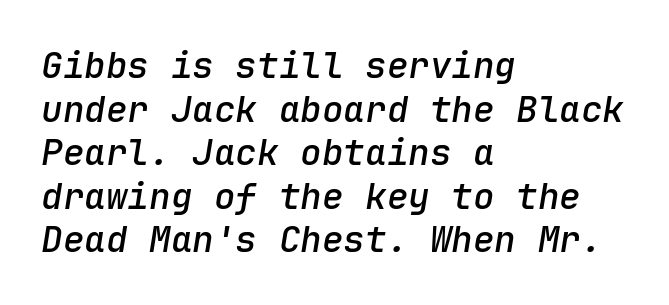
Q: Is the text bold? A: Semi-bold.
Q: Is the text italic (slanted)? A: Yes, it leans right by about 9 degrees.
Q: Is the text underlined? A: No.
Q: How is the paragraph aligned? A: Left-aligned.
Q: Is the spacing between letters normal or unusually wide? A: Normal.
Q: Width (condensed, normal, or wide)? A: Normal.
Q: Stroke contrast? A: Low.
Q: x-height? A: Medium.
Q: Monospaced? A: Yes.
